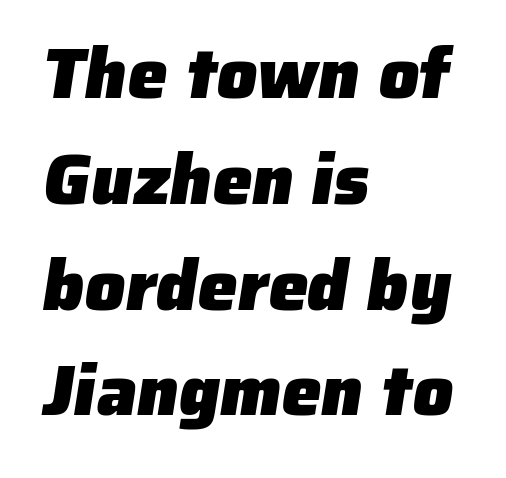
{"serif": "no", "bold": "yes", "weight": "heavy", "width": "normal", "stroke_contrast": "low", "x_height": "medium", "monospaced": "no", "underline": "no", "align": "left", "line_spacing": "normal", "line_spacing_ratio": 1.49, "letter_spacing": "normal", "letter_spacing_em": 0.0, "glyph_px": 71}
